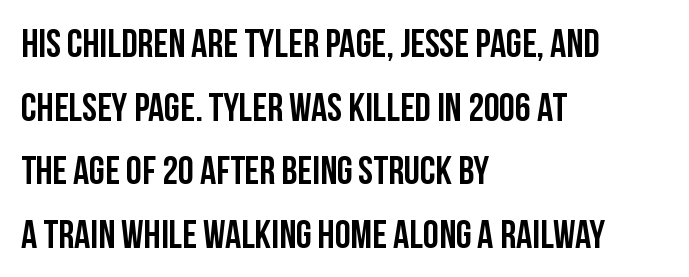
Q: Is the text italic (slanted)? A: No, it is upright.
Q: Is the typeface a serif or a sans-serif typeface? A: Sans-serif.
Q: Is the text underlined? A: No.
Q: How is the paragraph aligned? A: Left-aligned.
Q: Is the spacing between letters normal or unusually wide? A: Normal.
Q: Is the spacing between lines tight, normal or loose? A: Normal.
Q: Width (condensed, normal, or wide)? A: Condensed.
Q: Stroke contrast? A: Low.
Q: x-height? A: Large.
Q: Monospaced? A: No.
